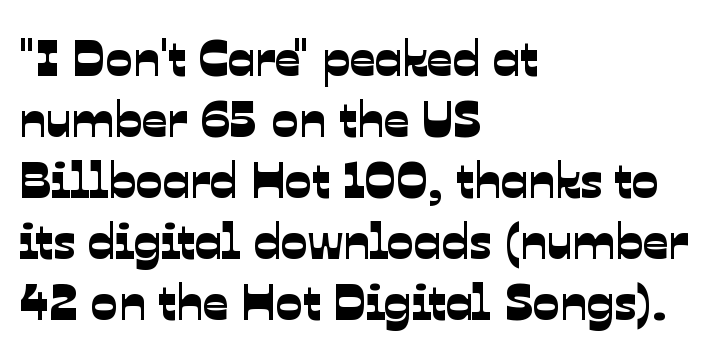
Q: Is the typeface a serif or a sans-serif typeface? A: Sans-serif.
Q: Is the text underlined? A: No.
Q: How is the paragraph aligned? A: Left-aligned.
Q: Is the spacing between letters normal or unusually wide? A: Normal.
Q: Width (condensed, normal, or wide)? A: Normal.
Q: Stroke contrast? A: Low.
Q: x-height? A: Medium.
Q: Monospaced? A: No.
